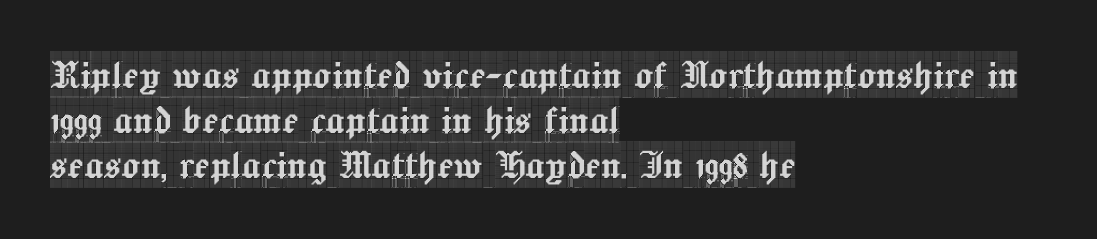
The image shows 47 px condensed serif type, upright; set left-aligned, tight line spacing (0.96x), normal letter spacing, not underlined; a large x-height.
